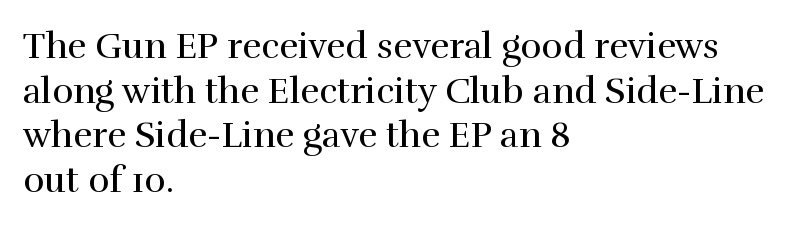
{"serif": "yes", "italic": "no", "bold": "no", "weight": "regular", "width": "normal", "x_height": "medium", "monospaced": "no", "underline": "no", "align": "left", "line_spacing_ratio": 1.24, "letter_spacing": "normal", "letter_spacing_em": 0.0, "glyph_px": 36}
